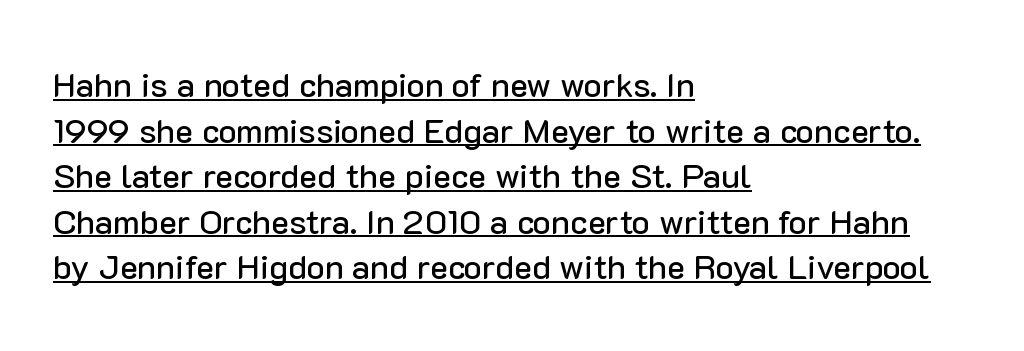
{"serif": "no", "italic": "no", "width": "normal", "stroke_contrast": "low", "x_height": "medium", "monospaced": "no", "underline": "yes", "align": "left", "line_spacing": "normal", "line_spacing_ratio": 1.34, "letter_spacing": "normal", "letter_spacing_em": 0.0, "glyph_px": 34}
